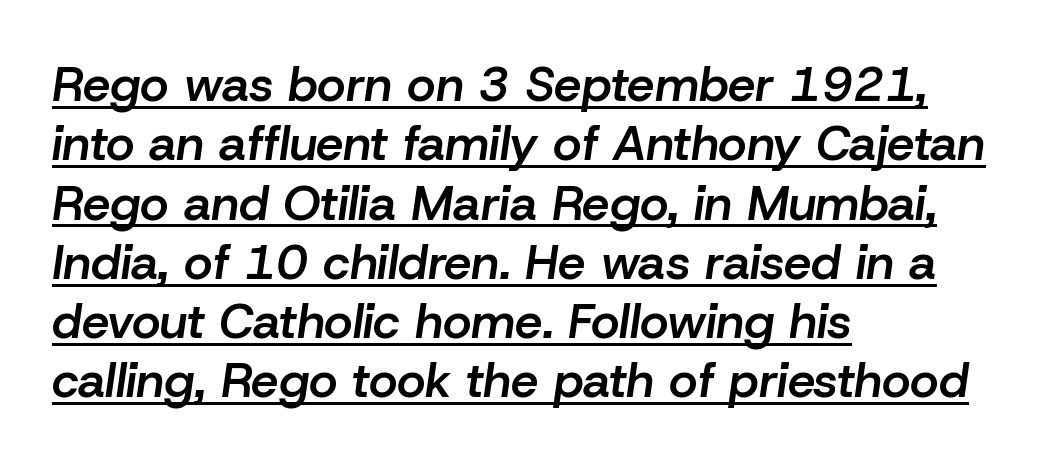
Here the designer chose a conventional face with non-uniform glyph widths. The text carries the slant typical of an italic or oblique font. Characters follow at the spacing the type designer built in. The typesetting leans somewhat heavy: a semibold. Line beginnings align vertically; line endings do not.
